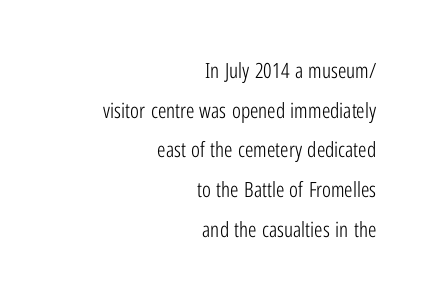
{"italic": "no", "bold": "no", "underline": "no", "align": "right", "line_spacing_ratio": 1.89, "letter_spacing": "normal", "letter_spacing_em": 0.0, "glyph_px": 21}
